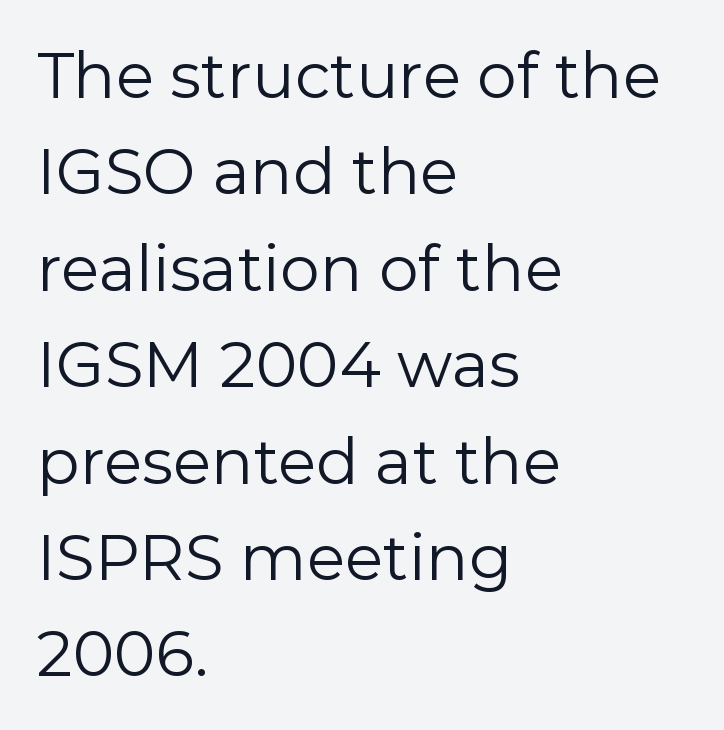
Q: Is the text bold? A: No.
Q: Is the text italic (slanted)? A: No, it is upright.
Q: Is the typeface a serif or a sans-serif typeface? A: Sans-serif.
Q: Is the text underlined? A: No.
Q: How is the paragraph aligned? A: Left-aligned.
Q: Is the spacing between letters normal or unusually wide? A: Normal.
Q: Is the spacing between lines tight, normal or loose? A: Normal.
Q: Width (condensed, normal, or wide)? A: Normal.
Q: x-height? A: Medium.
Q: Monospaced? A: No.
